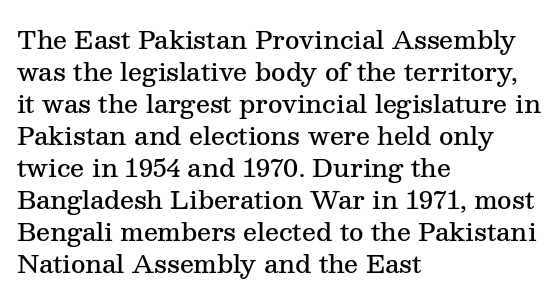
The image shows 25 px text type, upright; set left-aligned, normal line spacing (1.28x), normal letter spacing, not underlined.
